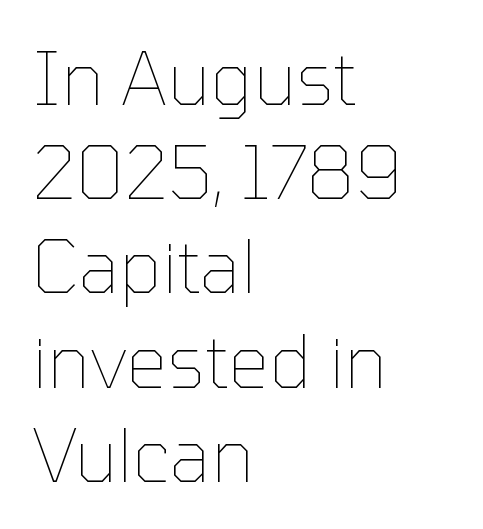
{"italic": "no", "bold": "no", "weight": "thin", "width": "normal", "stroke_contrast": "low", "x_height": "medium", "monospaced": "no", "underline": "no", "align": "left", "line_spacing": "normal", "line_spacing_ratio": 1.29, "letter_spacing": "normal", "letter_spacing_em": 0.0, "glyph_px": 73}
